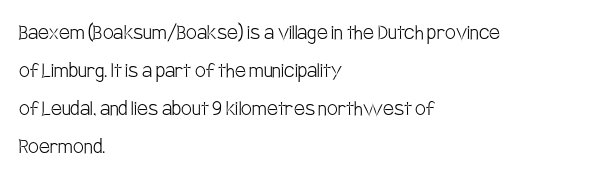
The image shows 24 px text type, upright; set left-aligned, normal line spacing (1.59x), normal letter spacing, not underlined.
